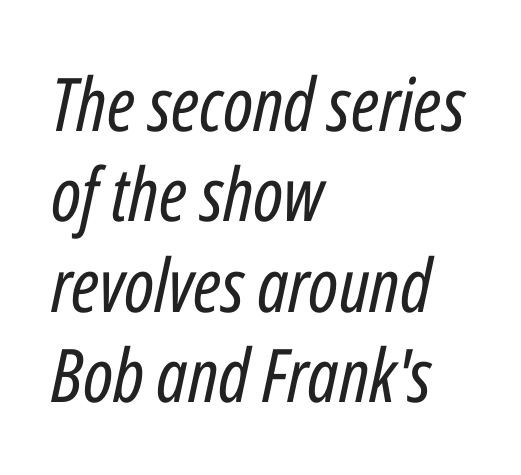
The image shows 74 px regular-weight, condensed type, italic (leaning right); set left-aligned, line spacing 1.22x, normal letter spacing, not underlined; low stroke contrast and a medium x-height.
